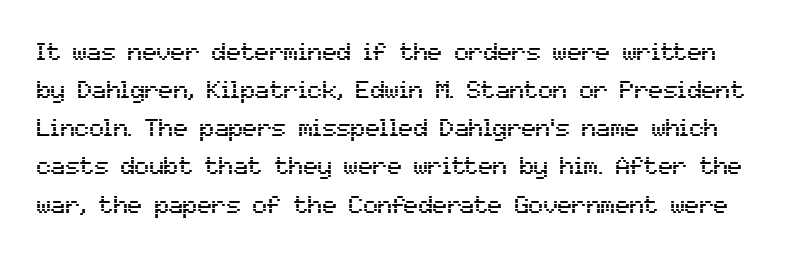
The image shows 24 px text type, upright; set normal line spacing (1.59x), normal letter spacing, not underlined.
